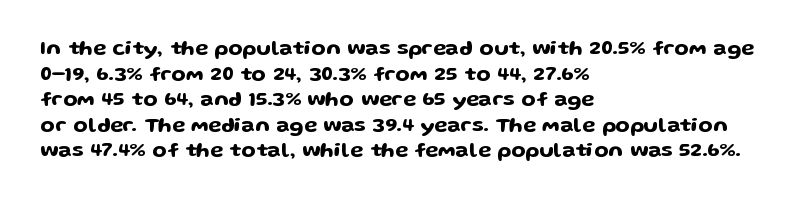
Q: Is the text italic (slanted)? A: No, it is upright.
Q: Is the text underlined? A: No.
Q: How is the paragraph aligned? A: Left-aligned.
Q: Is the spacing between letters normal or unusually wide? A: Normal.
